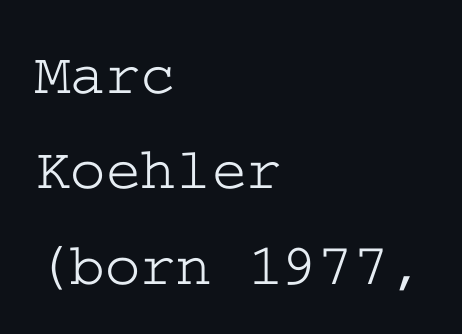
The image shows 60 px wide serif type, upright; set left-aligned, normal line spacing (1.59x), normal letter spacing, not underlined; low stroke contrast and a medium x-height.
